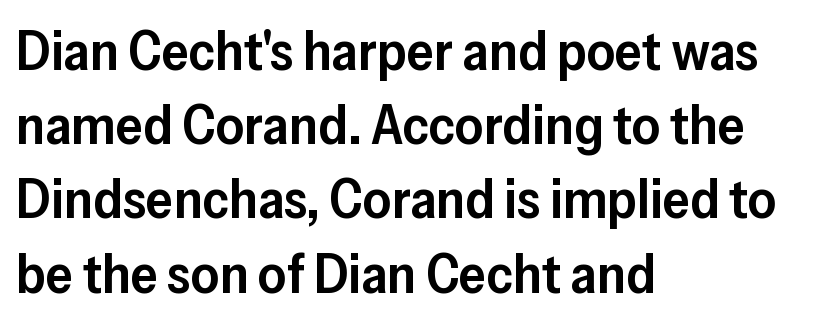
Q: Is the text bold? A: Semi-bold.
Q: Is the text italic (slanted)? A: No, it is upright.
Q: Is the typeface a serif or a sans-serif typeface? A: Sans-serif.
Q: Is the text underlined? A: No.
Q: How is the paragraph aligned? A: Left-aligned.
Q: Is the spacing between letters normal or unusually wide? A: Normal.
Q: Is the spacing between lines tight, normal or loose? A: Normal.
Q: Width (condensed, normal, or wide)? A: Normal.
Q: Stroke contrast? A: Low.
Q: x-height? A: Medium.
Q: Monospaced? A: No.
